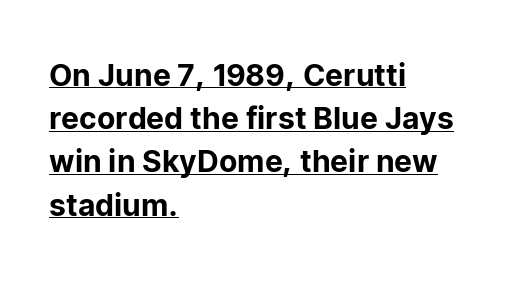
Q: Is the text italic (slanted)? A: No, it is upright.
Q: Is the typeface a serif or a sans-serif typeface? A: Sans-serif.
Q: Is the text underlined? A: Yes.
Q: How is the paragraph aligned? A: Left-aligned.
Q: Is the spacing between letters normal or unusually wide? A: Normal.
Q: Is the spacing between lines tight, normal or loose? A: Normal.
Q: Width (condensed, normal, or wide)? A: Normal.
Q: Stroke contrast? A: Low.
Q: x-height? A: Medium.
Q: Monospaced? A: No.
